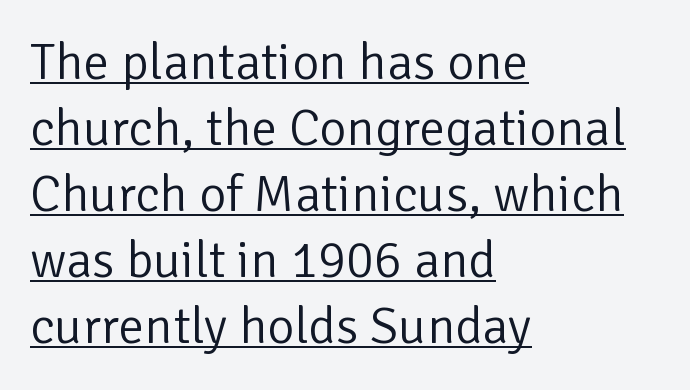
{"serif": "no", "italic": "no", "bold": "no", "weight": "light", "width": "normal", "stroke_contrast": "low", "x_height": "medium", "monospaced": "no", "underline": "yes", "align": "left", "line_spacing": "normal", "line_spacing_ratio": 1.27, "letter_spacing": "normal", "letter_spacing_em": 0.0, "glyph_px": 52}
